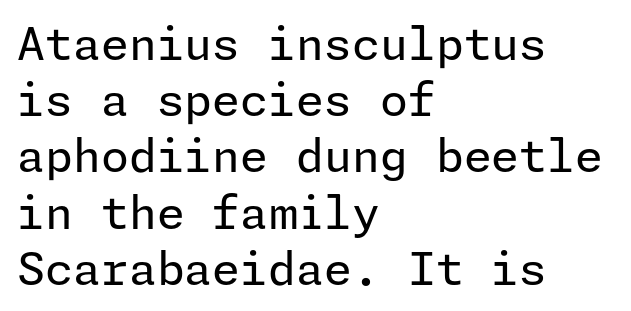
{"serif": "no", "italic": "no", "bold": "no", "weight": "regular", "width": "normal", "stroke_contrast": "low", "x_height": "medium", "underline": "no", "align": "left", "line_spacing": "normal", "line_spacing_ratio": 1.25, "letter_spacing": "normal", "letter_spacing_em": 0.0, "glyph_px": 45}
